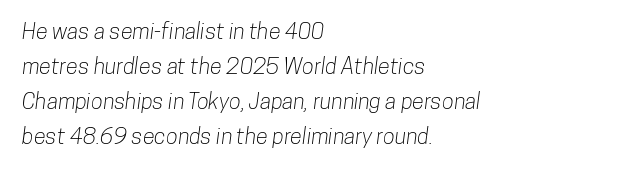
Q: Is the text underlined? A: No.
Q: How is the paragraph aligned? A: Left-aligned.
Q: Is the spacing between letters normal or unusually wide? A: Normal.
Q: Is the spacing between lines tight, normal or loose? A: Normal.
